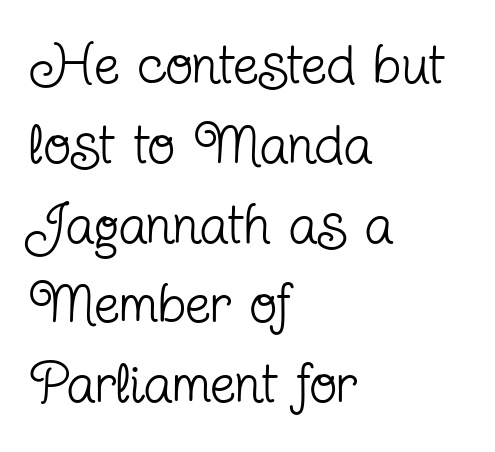
The image shows 57 px regular-weight, condensed serif type, upright; set left-aligned, normal line spacing (1.4x), normal letter spacing, not underlined; low stroke contrast and a medium x-height.
